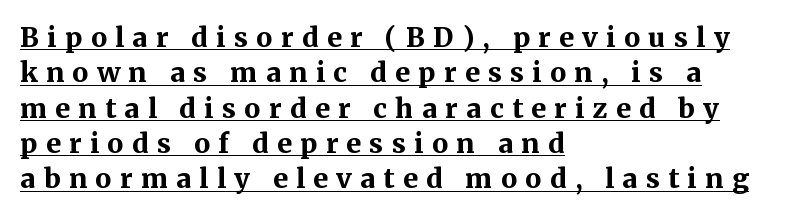
Q: Is the text bold? A: Yes.
Q: Is the text italic (slanted)? A: No, it is upright.
Q: Is the text underlined? A: Yes.
Q: How is the paragraph aligned? A: Left-aligned.
Q: Is the spacing between letters normal or unusually wide? A: Unusually wide.
Q: Is the spacing between lines tight, normal or loose? A: Normal.
